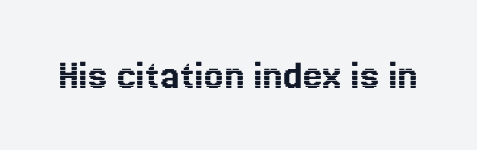
The image shows 43 px text type, upright; set normal letter spacing, not underlined; a medium x-height.
